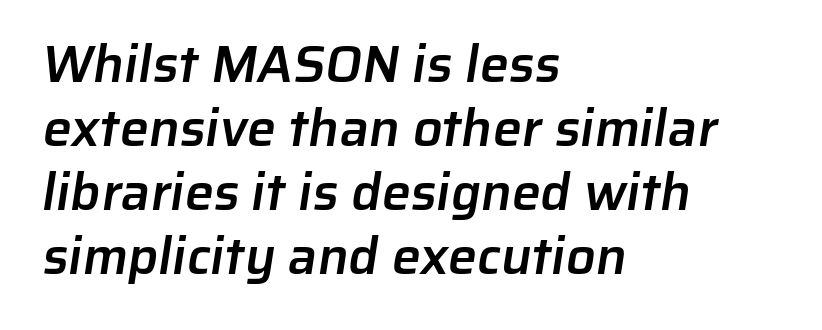
Heft: intermediate — a semibold. Nobody touched the tracking dial on this one. The typeface chosen for these lines omits serifs. The rendering anchors every line to the left-hand side.
